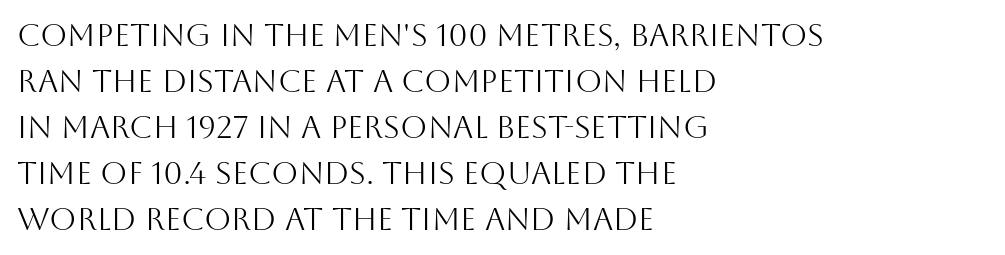
Q: Is the text bold? A: No.
Q: Is the text italic (slanted)? A: No, it is upright.
Q: Is the typeface a serif or a sans-serif typeface? A: Sans-serif.
Q: Is the text underlined? A: No.
Q: How is the paragraph aligned? A: Left-aligned.
Q: Is the spacing between letters normal or unusually wide? A: Normal.
Q: Is the spacing between lines tight, normal or loose? A: Normal.
Q: Width (condensed, normal, or wide)? A: Normal.
Q: Stroke contrast? A: Medium.
Q: x-height? A: Large.
Q: Monospaced? A: No.
